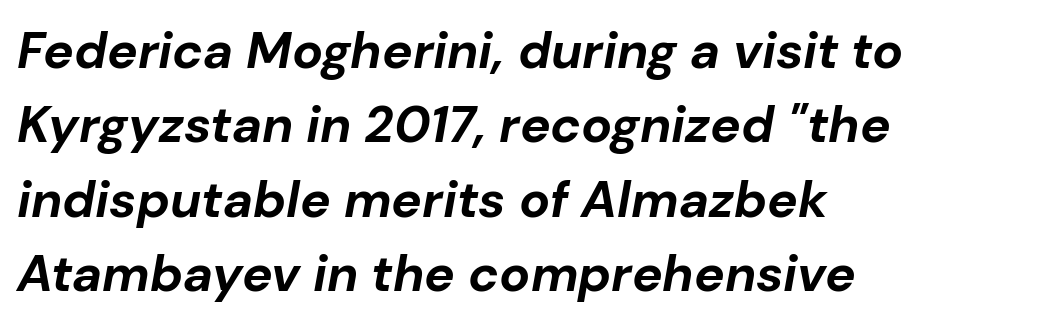
The image shows 51 px bold type, italic (leaning right); set left-aligned, normal line spacing (1.46x), normal letter spacing, not underlined; low stroke contrast and a medium x-height.
